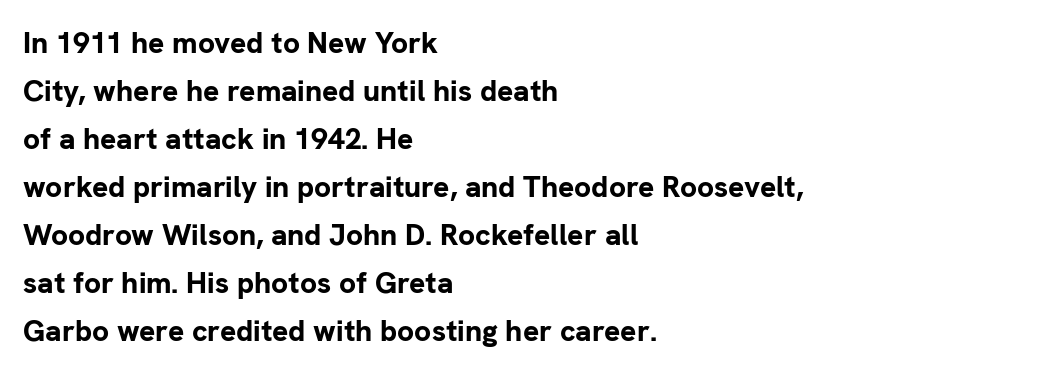
{"serif": "no", "italic": "no", "bold": "yes", "weight": "bold", "width": "normal", "stroke_contrast": "low", "x_height": "medium", "monospaced": "no", "underline": "no", "align": "left", "line_spacing": "normal", "line_spacing_ratio": 1.6, "letter_spacing": "normal", "letter_spacing_em": 0.0, "glyph_px": 30}
